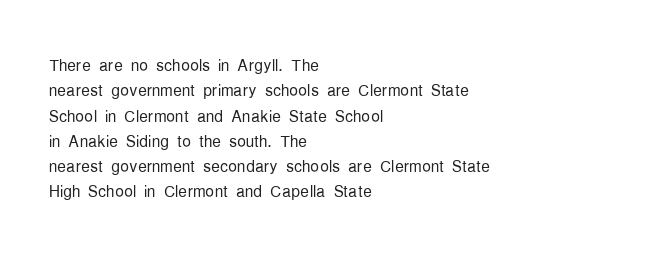
Does extra space separate the letters? No, they use regular spacing. This block would grow much taller if given ordinary leading; it's compressed now. Where is the straight margin? On the left. Stroke mass is kept to a normal reading level or below.
